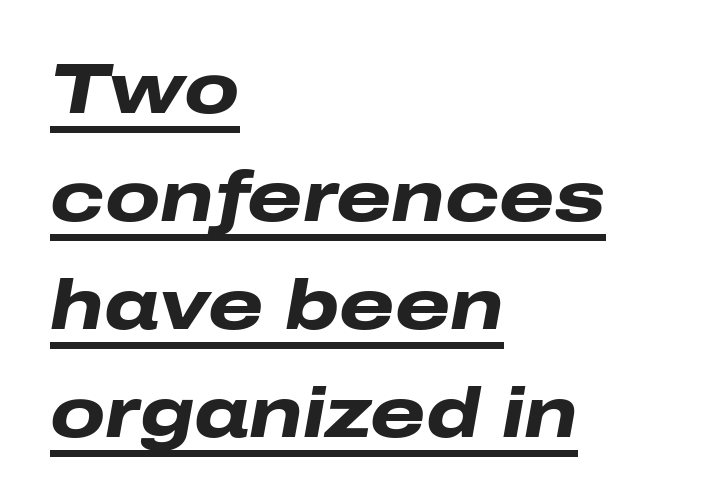
The rendering uses natural spacing where letterforms have individual widths. Spacing between characters is what you'd get straight out of the box. The lines sit at an ordinary, default distance from one another. The whole block is typeset with a tilt. The face used here has the dense, thick strokes of a bold.
